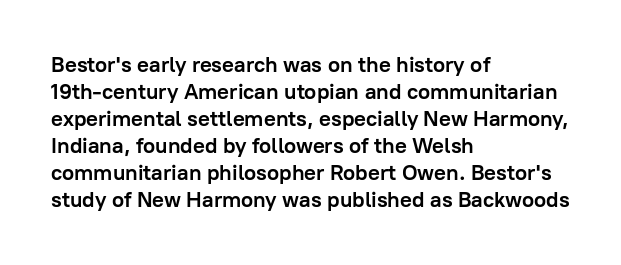
The image shows 22 px bold type, upright; set left-aligned, line spacing 1.23x, normal letter spacing, not underlined.
